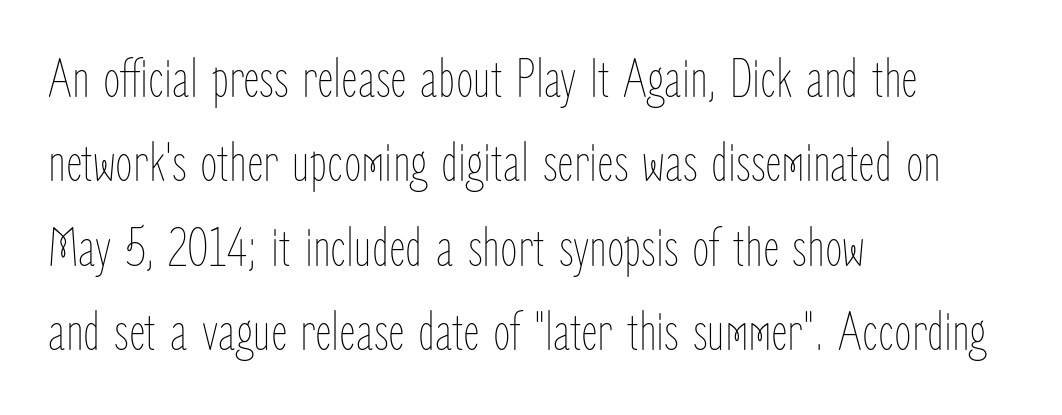
Each row of text sits above clean, open space. The passage shown has conventional tracking throughout. This sample keeps an unexceptional amount of space between lines. Does the copy run flush right? No — it runs flush left. This sample uses an upright cut, with every glyph sitting square on the baseline. Each stroke keeps to a modest, everyday thickness or less.
